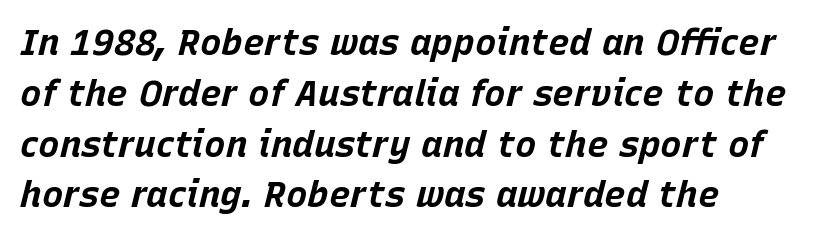
Q: Is the text bold? A: Yes.
Q: Is the text italic (slanted)? A: Yes, it leans right by about 15 degrees.
Q: Is the text underlined? A: No.
Q: How is the paragraph aligned? A: Left-aligned.
Q: Is the spacing between letters normal or unusually wide? A: Normal.
Q: Is the spacing between lines tight, normal or loose? A: Normal.
Q: Width (condensed, normal, or wide)? A: Normal.
Q: Stroke contrast? A: Low.
Q: x-height? A: Large.
Q: Monospaced? A: No.
